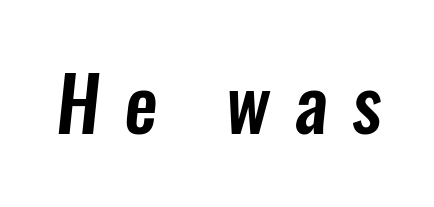
Display-style spreading of the glyphs; the letterfit is very open. Note the varied advance widths — an 'i' is clearly narrower than an 'm'. Type without underlining. Examine the stroke ends and you'll find no serifs.
